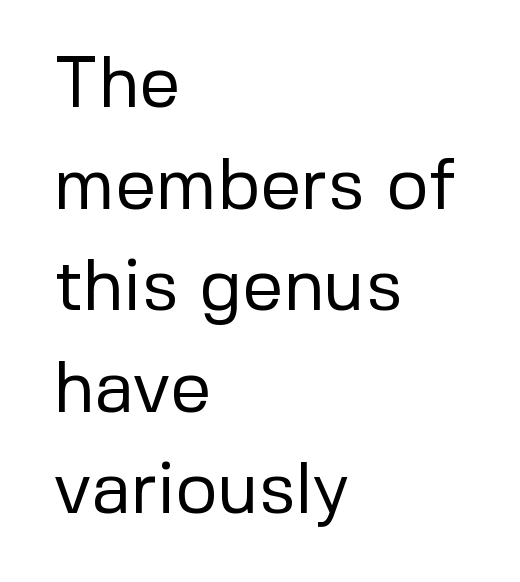
Q: Is the text bold? A: No.
Q: Is the text italic (slanted)? A: No, it is upright.
Q: Is the typeface a serif or a sans-serif typeface? A: Sans-serif.
Q: Is the text underlined? A: No.
Q: How is the paragraph aligned? A: Left-aligned.
Q: Is the spacing between letters normal or unusually wide? A: Normal.
Q: Is the spacing between lines tight, normal or loose? A: Normal.
Q: Width (condensed, normal, or wide)? A: Normal.
Q: Stroke contrast? A: Low.
Q: x-height? A: Medium.
Q: Monospaced? A: No.
